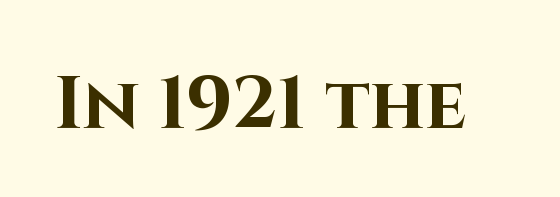
These lines carry a lot of weight — the face is fully bold. Bare-footed words on every line. The text was rendered using a sans face with plain stroke endings. Style check: upright. Is this a fixed-width face? No — the glyphs have proportional, varying widths.
